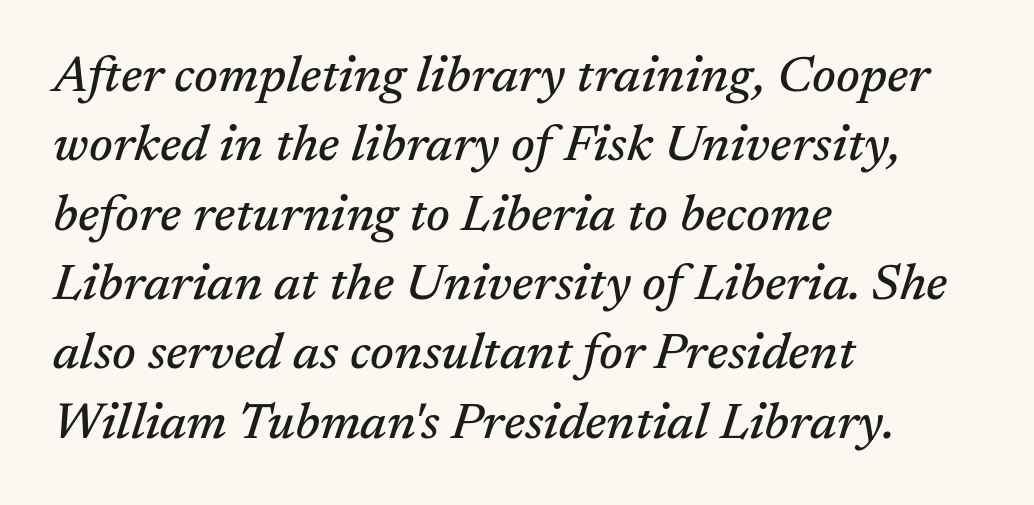
{"serif": "yes", "italic": "yes", "lean": "right", "slant_degrees": 17, "width": "normal", "stroke_contrast": "medium", "x_height": "medium", "monospaced": "no", "underline": "no", "align": "left", "line_spacing": "normal", "line_spacing_ratio": 1.36, "letter_spacing": "normal", "letter_spacing_em": 0.0, "glyph_px": 51}
